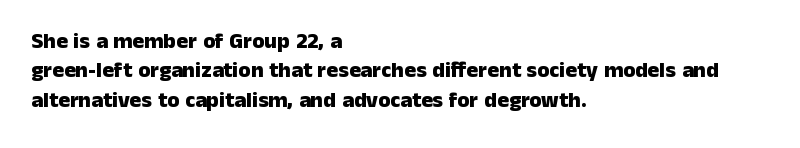
Q: Is the text bold? A: Yes.
Q: Is the text italic (slanted)? A: No, it is upright.
Q: Is the text underlined? A: No.
Q: How is the paragraph aligned? A: Left-aligned.
Q: Is the spacing between letters normal or unusually wide? A: Normal.
Q: Is the spacing between lines tight, normal or loose? A: Normal.
